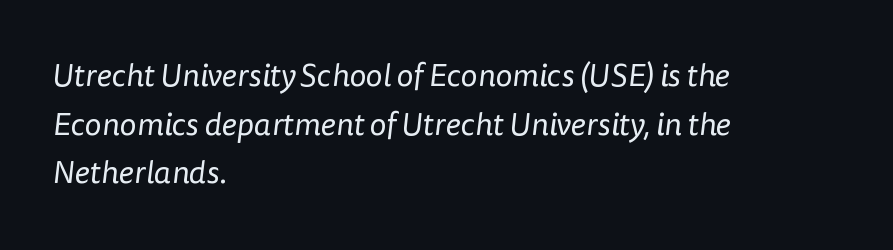
Leftover space on each line is placed entirely after the last word. The passage shown is typeset with a sans-serif family. Successive baselines arrive at the customary interval. Weight: regular or lighter.
